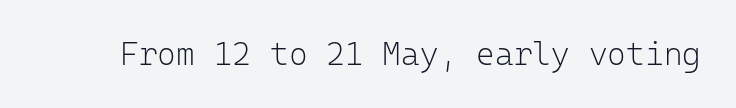
The image shows 32 px light sans-serif type, upright, monospaced; set normal letter spacing, not underlined; low stroke contrast and a medium x-height.
